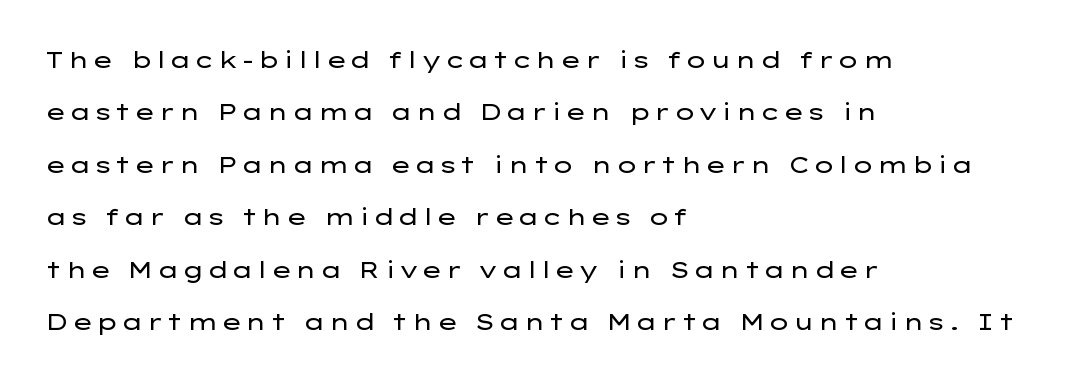
The image shows 23 px text type, upright; set left-aligned, loose line spacing (2.28x), not underlined.
